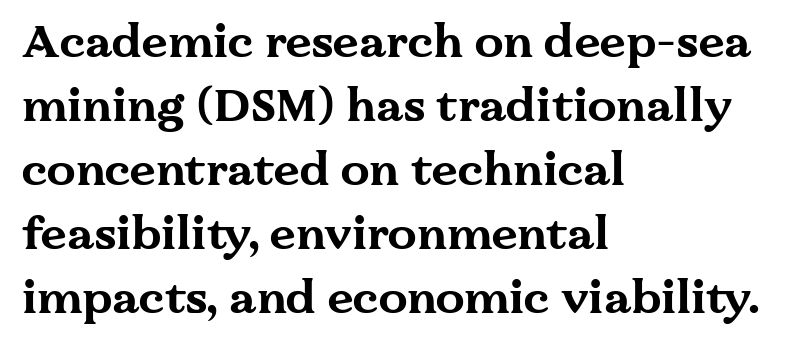
Q: Is the text bold? A: Yes.
Q: Is the text italic (slanted)? A: No, it is upright.
Q: Is the typeface a serif or a sans-serif typeface? A: Serif.
Q: Is the text underlined? A: No.
Q: How is the paragraph aligned? A: Left-aligned.
Q: Is the spacing between letters normal or unusually wide? A: Normal.
Q: Is the spacing between lines tight, normal or loose? A: Normal.
Q: Width (condensed, normal, or wide)? A: Wide.
Q: Stroke contrast? A: Medium.
Q: x-height? A: Medium.
Q: Monospaced? A: No.
